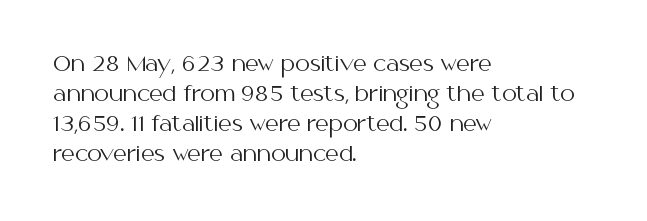
Compared with typical body copy, the letter spacing here is the same. The text block is weighted toward the left margin, trailing off unevenly rightward. The foot of each line stays bare and open. Evenly set lines give the paragraph a standard silhouette. Stroke thickness stays within the range of a standard reading face or lighter.
